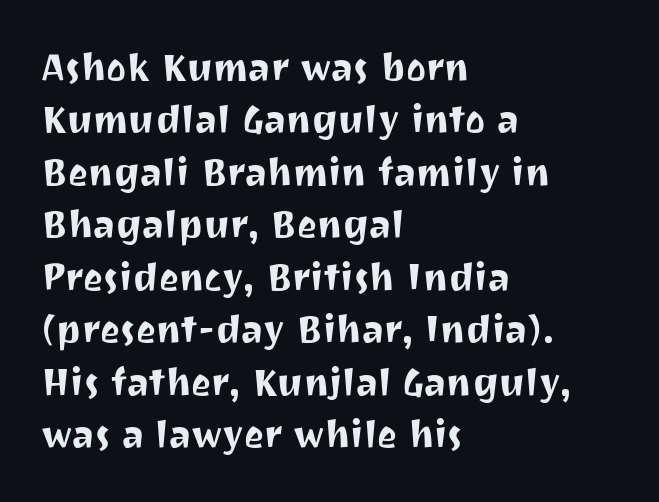
{"serif": "no", "italic": "no", "width": "normal", "stroke_contrast": "medium", "x_height": "medium", "monospaced": "no", "underline": "no", "align": "left", "line_spacing": "normal", "line_spacing_ratio": 1.38, "letter_spacing": "normal", "letter_spacing_em": 0.0, "glyph_px": 38}
